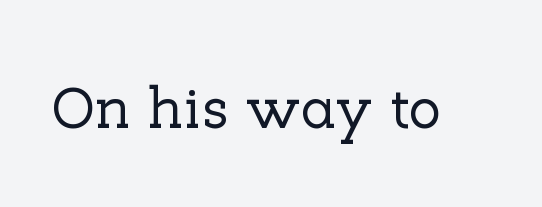
The image shows 60 px serif type, upright; set normal letter spacing, not underlined; low stroke contrast and a medium x-height.
